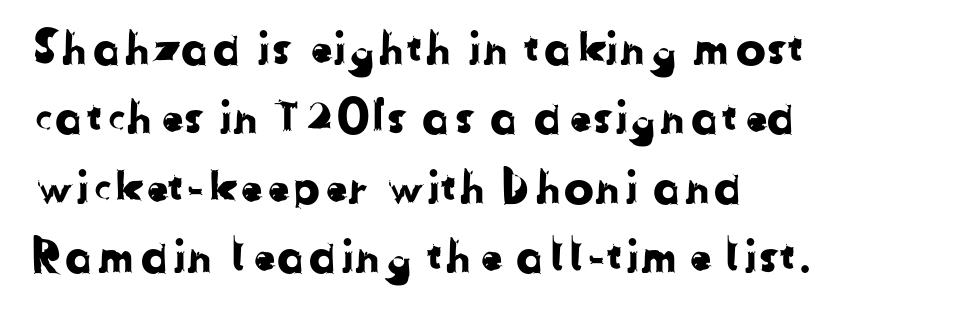
Normally led — the rows are evenly, conventionally spaced. Spacing verdict: proportional, widths tailored to each character. This rendering uses left alignment, leaving the right contour irregular. Only glyphs here, with clear space below each row.
